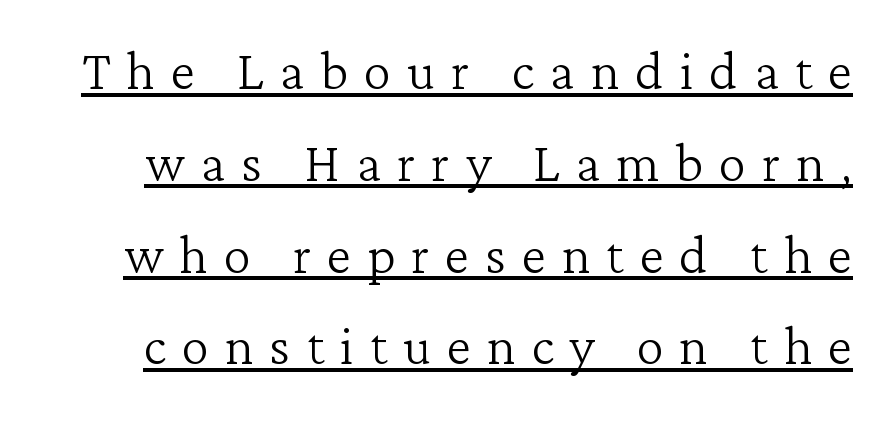
Think of a printed novel: that variable character pitch is what you see here. The text was rendered using a seriffed face with decorative stroke endings. Underline: present. Does the lettering tilt? It doesn't — this is upright. Inter-character spacing is expanded well beyond the font's built-in metrics. Notice how descenders clear the ascenders below comfortably — that's standard leading.
